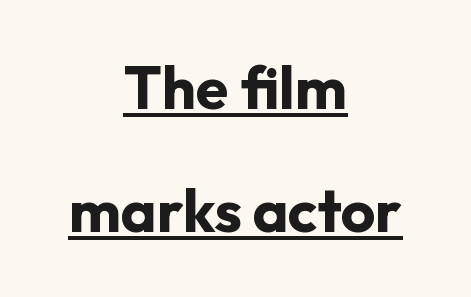
Weight: bold. This sample has the flowing, uneven cadence of proportional lettering. Leading is clearly above the norm, producing a sparse column. The letters sit at their default tracking, neither squeezed nor spread. Is there any slant? The stems are plumb.
